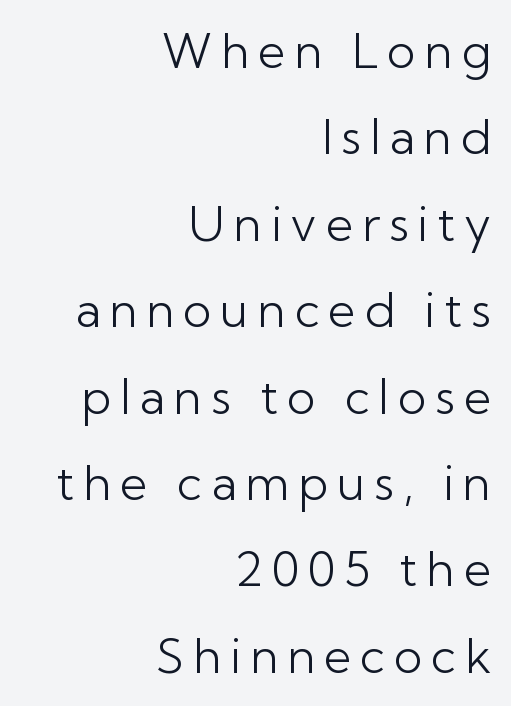
This reads as an unemphasized weight, regular at the heaviest. Spacing verdict: proportional, widths tailored to each character. Ascenders rise straight up at ninety degrees. A flush-right, rag-left setting is used for this passage.
